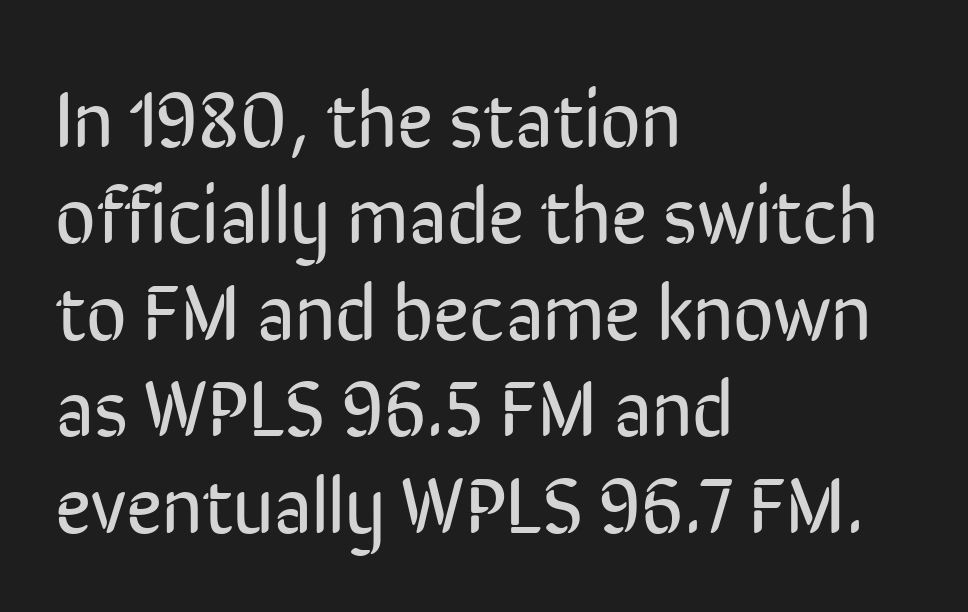
Q: Is the text bold? A: No.
Q: Is the text italic (slanted)? A: No, it is upright.
Q: Is the typeface a serif or a sans-serif typeface? A: Sans-serif.
Q: Is the text underlined? A: No.
Q: How is the paragraph aligned? A: Left-aligned.
Q: Is the spacing between letters normal or unusually wide? A: Normal.
Q: Width (condensed, normal, or wide)? A: Condensed.
Q: Stroke contrast? A: Low.
Q: x-height? A: Medium.
Q: Monospaced? A: No.
